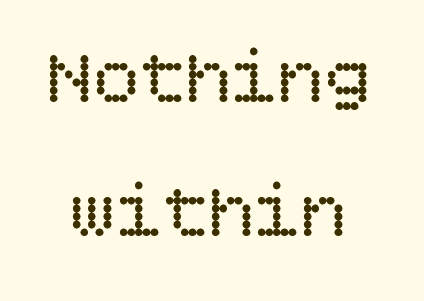
Q: Is the text bold? A: No.
Q: Is the text italic (slanted)? A: No, it is upright.
Q: Is the text underlined? A: No.
Q: Is the spacing between letters normal or unusually wide? A: Normal.
Q: Width (condensed, normal, or wide)? A: Normal.
Q: Stroke contrast? A: Low.
Q: x-height? A: Large.
